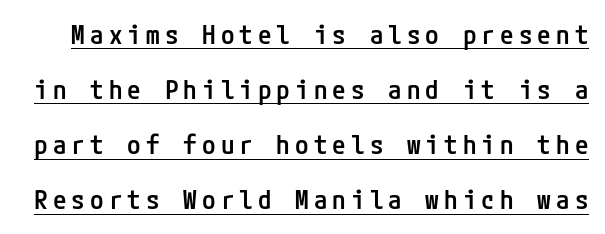
Q: Is the text bold? A: Semi-bold.
Q: Is the text italic (slanted)? A: No, it is upright.
Q: Is the text underlined? A: Yes.
Q: Is the spacing between lines tight, normal or loose? A: Loose.
